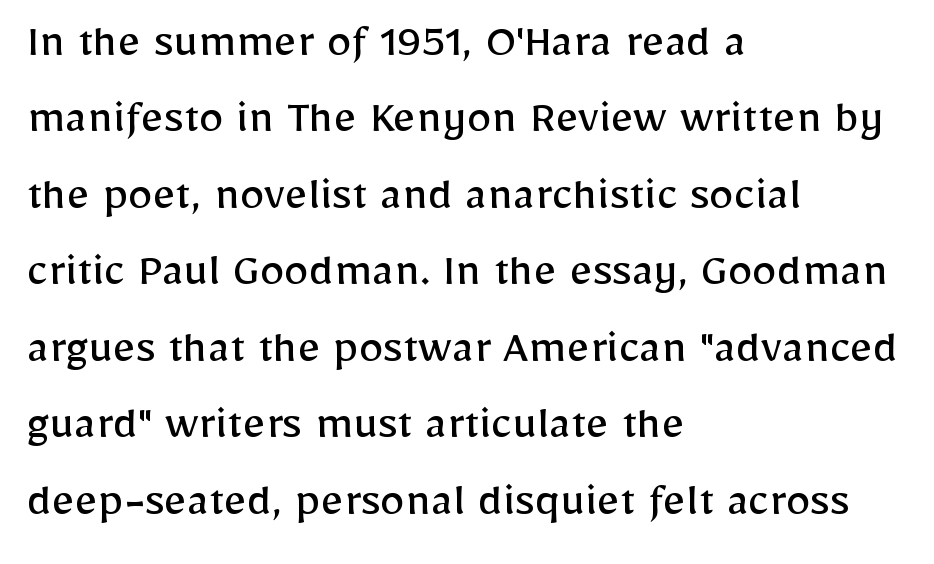
The image shows 50 px regular-weight sans-serif type, upright; set left-aligned, normal line spacing (1.53x), normal letter spacing, not underlined; low stroke contrast and a medium x-height.
